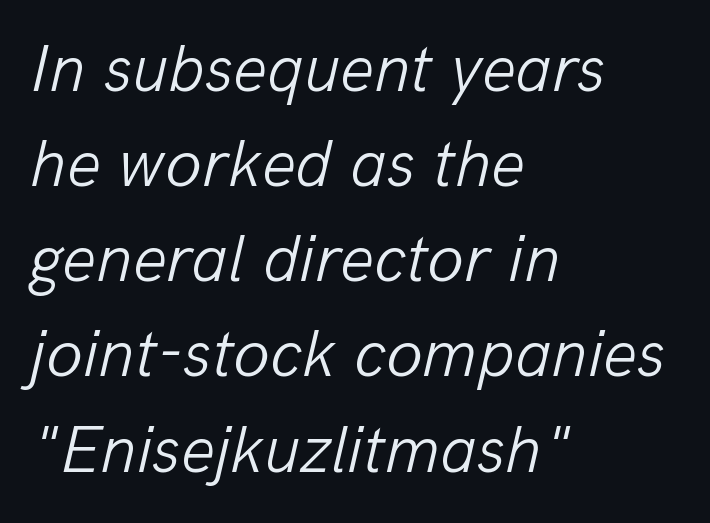
The lettering tilts uniformly, giving the passage an italic look. Proportional: the letters do not fall into vertical columns. The typesetter chose a ragged-right arrangement here. Check under the words: just untouched page. Each word holds together tightly as a unit, with standard inter-letter gaps. Does the leading feel generous? No, just average.
